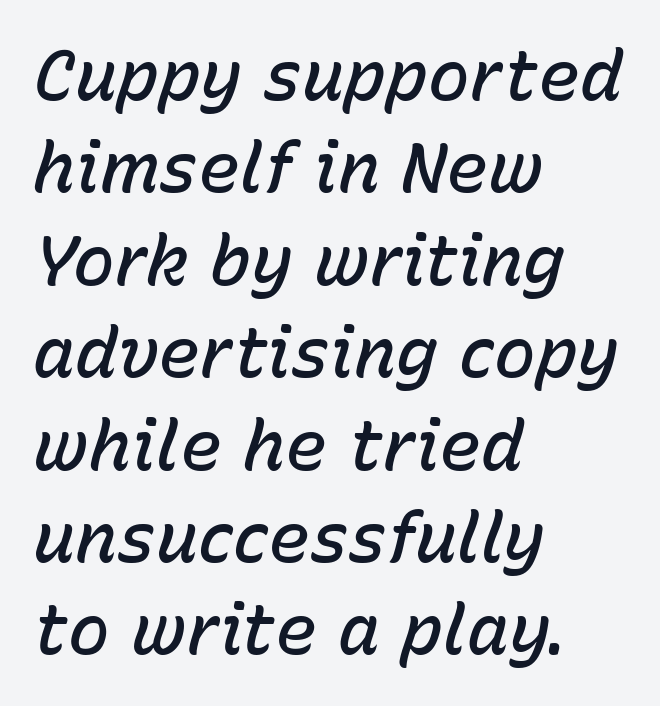
The image shows 70 px semibold type, italic (leaning right); set left-aligned, normal line spacing (1.32x), normal letter spacing, not underlined; low stroke contrast and a medium x-height.
